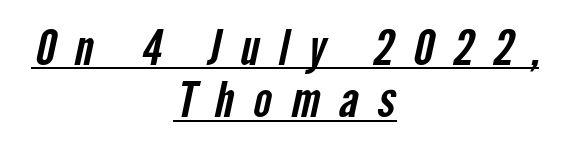
{"serif": "no", "width": "condensed", "stroke_contrast": "low", "x_height": "medium", "monospaced": "no", "underline": "yes", "align": "center", "line_spacing": "tight", "line_spacing_ratio": 1.07, "letter_spacing": "wide", "letter_spacing_em": 0.4, "glyph_px": 49}
